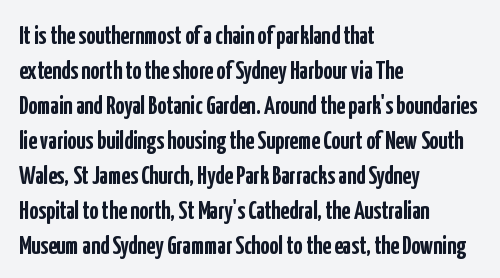
Q: Is the text bold? A: Yes.
Q: Is the text italic (slanted)? A: No, it is upright.
Q: Is the text underlined? A: No.
Q: How is the paragraph aligned? A: Left-aligned.
Q: Is the spacing between letters normal or unusually wide? A: Normal.
Q: Is the spacing between lines tight, normal or loose? A: Normal.
